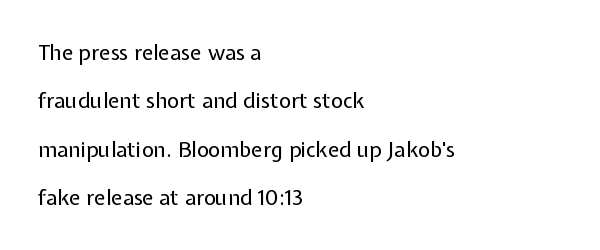
The image shows 21 px text type, upright; set left-aligned, loose line spacing (2.3x), normal letter spacing, not underlined.
